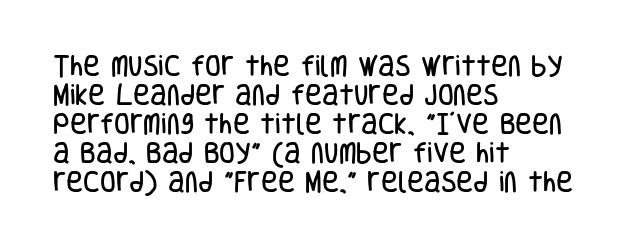
Q: Is the text italic (slanted)? A: No, it is upright.
Q: Is the text underlined? A: No.
Q: How is the paragraph aligned? A: Left-aligned.
Q: Is the spacing between letters normal or unusually wide? A: Normal.
Q: Is the spacing between lines tight, normal or loose? A: Normal.
